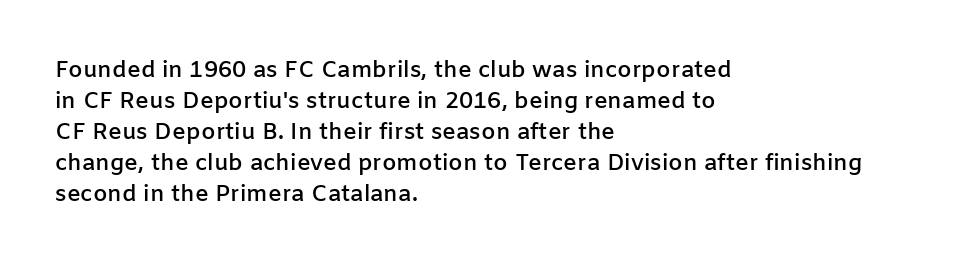
The image shows 23 px text type, upright; set left-aligned, normal line spacing (1.35x), normal letter spacing, not underlined.
